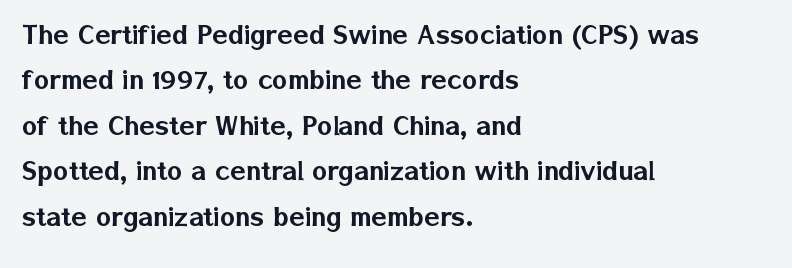
The image shows 32 px sans-serif type, upright; set left-aligned, normal line spacing (1.42x), normal letter spacing, not underlined; low stroke contrast and a medium x-height.
